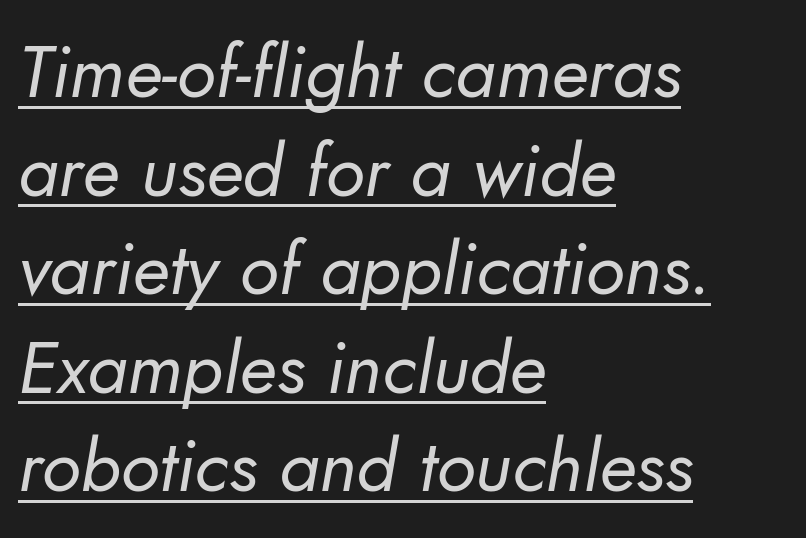
Q: Is the text bold? A: No.
Q: Is the typeface a serif or a sans-serif typeface? A: Sans-serif.
Q: Is the text underlined? A: Yes.
Q: How is the paragraph aligned? A: Left-aligned.
Q: Is the spacing between letters normal or unusually wide? A: Normal.
Q: Is the spacing between lines tight, normal or loose? A: Normal.
Q: Width (condensed, normal, or wide)? A: Normal.
Q: Stroke contrast? A: Low.
Q: x-height? A: Small.
Q: Monospaced? A: No.
